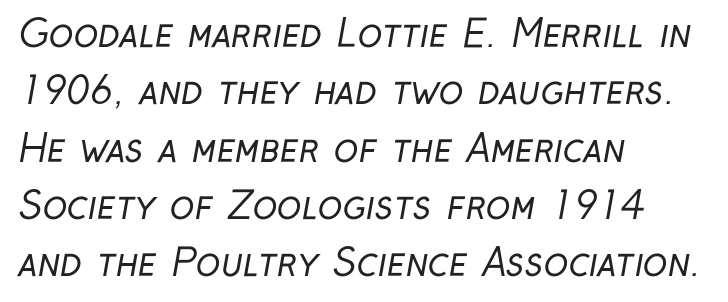
Q: Is the text bold? A: No.
Q: Is the typeface a serif or a sans-serif typeface? A: Sans-serif.
Q: Is the text underlined? A: No.
Q: How is the paragraph aligned? A: Left-aligned.
Q: Is the spacing between letters normal or unusually wide? A: Normal.
Q: Is the spacing between lines tight, normal or loose? A: Normal.
Q: Width (condensed, normal, or wide)? A: Condensed.
Q: Stroke contrast? A: Low.
Q: x-height? A: Medium.
Q: Monospaced? A: No.
